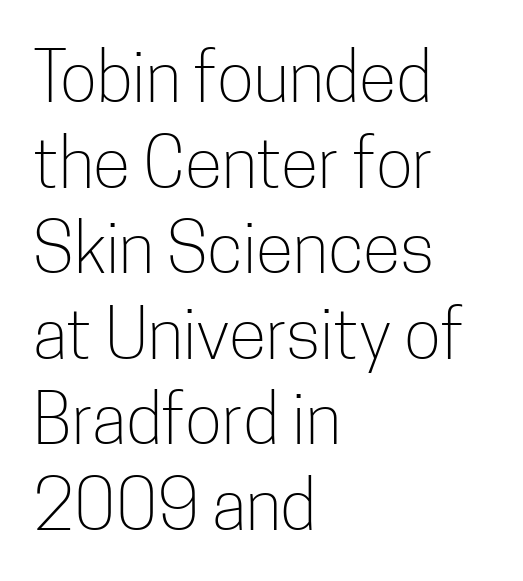
The image shows 69 px light, condensed sans-serif type, upright; set left-aligned, line spacing 1.24x, normal letter spacing, not underlined; low stroke contrast and a medium x-height.
